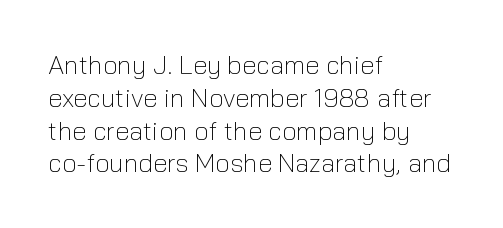
{"italic": "no", "bold": "no", "underline": "no", "align": "left", "line_spacing": "normal", "line_spacing_ratio": 1.26, "letter_spacing": "normal", "letter_spacing_em": 0.0, "glyph_px": 26}
